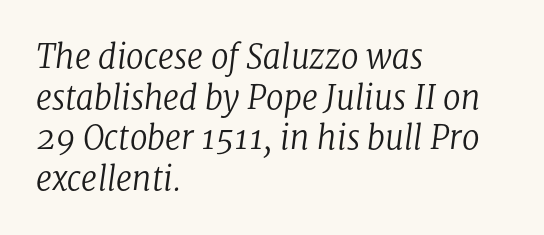
Q: Is the text bold? A: No.
Q: Is the text italic (slanted)? A: Yes, it leans right by about 8 degrees.
Q: Is the typeface a serif or a sans-serif typeface? A: Serif.
Q: Is the text underlined? A: No.
Q: How is the paragraph aligned? A: Left-aligned.
Q: Is the spacing between letters normal or unusually wide? A: Normal.
Q: Is the spacing between lines tight, normal or loose? A: Normal.
Q: Width (condensed, normal, or wide)? A: Normal.
Q: Stroke contrast? A: Low.
Q: x-height? A: Medium.
Q: Monospaced? A: No.
